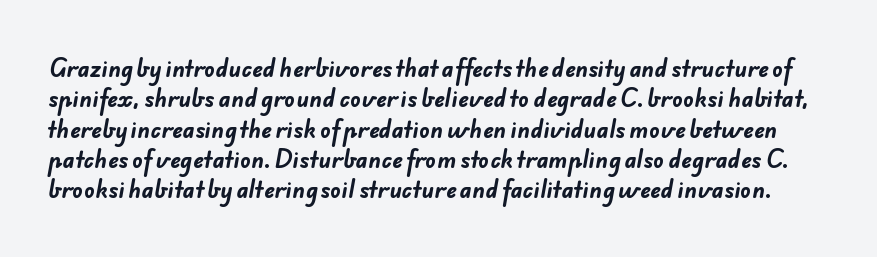
Q: Is the text bold? A: Yes.
Q: Is the text underlined? A: No.
Q: Is the spacing between letters normal or unusually wide? A: Normal.
Q: Is the spacing between lines tight, normal or loose? A: Normal.
